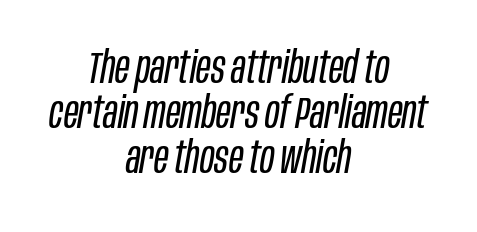
{"italic": "yes", "lean": "right", "slant_degrees": 10, "bold": "no", "weight": "regular", "width": "condensed", "stroke_contrast": "low", "x_height": "large", "monospaced": "no", "underline": "no", "align": "center", "line_spacing": "tight", "line_spacing_ratio": 1.02, "letter_spacing": "normal", "letter_spacing_em": 0.0, "glyph_px": 44}
